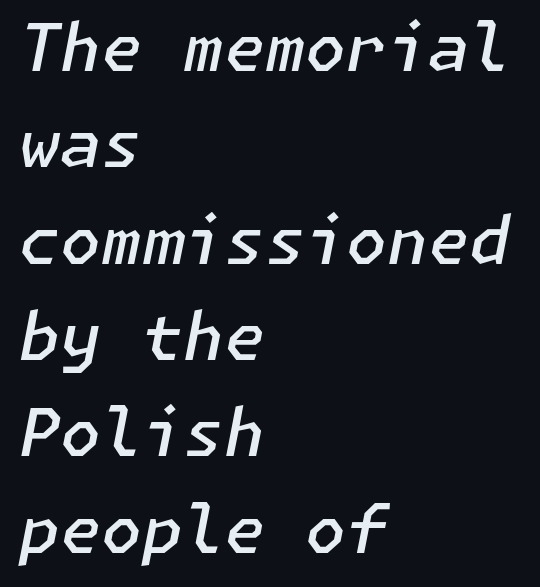
Q: Is the text bold? A: Semi-bold.
Q: Is the text italic (slanted)? A: Yes, it leans right by about 11 degrees.
Q: Is the text underlined? A: No.
Q: How is the paragraph aligned? A: Left-aligned.
Q: Is the spacing between letters normal or unusually wide? A: Normal.
Q: Is the spacing between lines tight, normal or loose? A: Normal.
Q: Width (condensed, normal, or wide)? A: Normal.
Q: Stroke contrast? A: Low.
Q: x-height? A: Medium.
